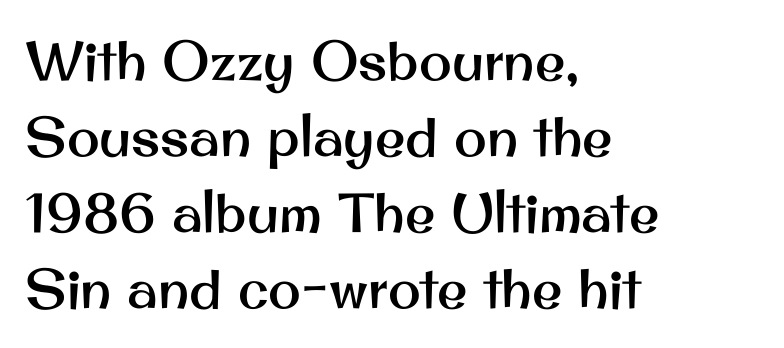
The image shows 55 px sans-serif type, upright; set left-aligned, normal line spacing (1.38x), normal letter spacing, not underlined; medium stroke contrast and a small x-height.
